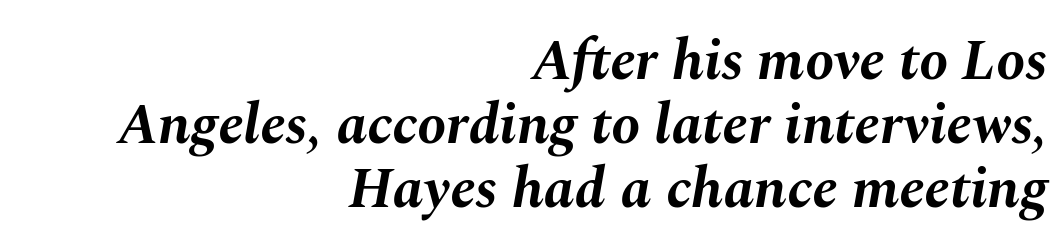
The image shows 58 px bold type, italic (leaning right); set right-aligned, tight line spacing (1.1x), normal letter spacing, not underlined; medium stroke contrast and a medium x-height.
